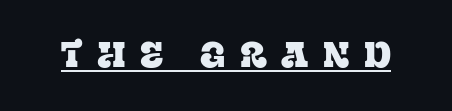
The rendering uses natural spacing where letterforms have individual widths. The type is letterspaced generously, with wide tracking. Posture: upright roman. You can see a thin bar hugging the bottom of the glyphs.
